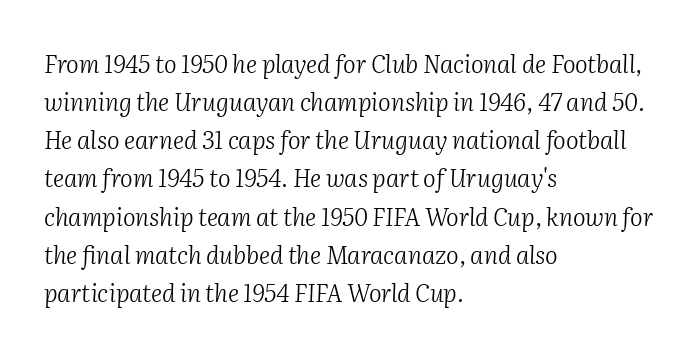
The image shows 24 px text type, italic (leaning right); set left-aligned, normal line spacing (1.59x), normal letter spacing, not underlined.
